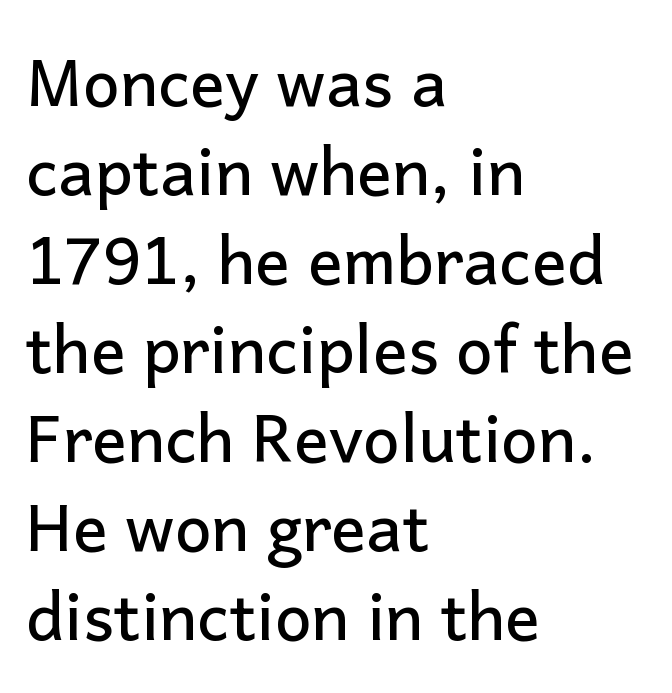
{"serif": "no", "italic": "no", "width": "normal", "stroke_contrast": "low", "x_height": "medium", "monospaced": "no", "underline": "no", "align": "left", "line_spacing": "normal", "line_spacing_ratio": 1.37, "letter_spacing": "normal", "letter_spacing_em": 0.0, "glyph_px": 65}
